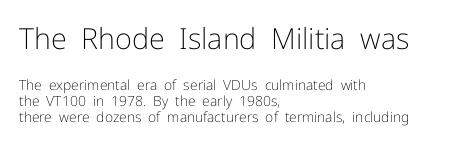
{"serif": "no", "italic": "no", "bold": "no", "weight": "light", "width": "normal", "stroke_contrast": "low", "x_height": "medium", "monospaced": "no", "underline": "no", "align": "left", "line_spacing": "tight", "line_spacing_ratio": 1.13, "letter_spacing": "normal", "letter_spacing_em": 0.0, "larger_block": "first", "size_ratio": 2.07, "glyph_px": 29}
